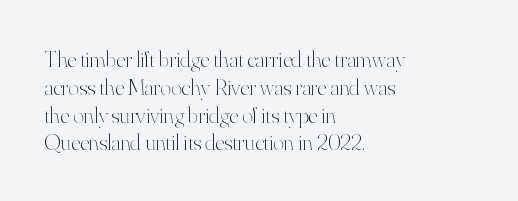
The image shows 23 px text type, upright; set left-aligned, line spacing 1.21x, normal letter spacing, not underlined.
